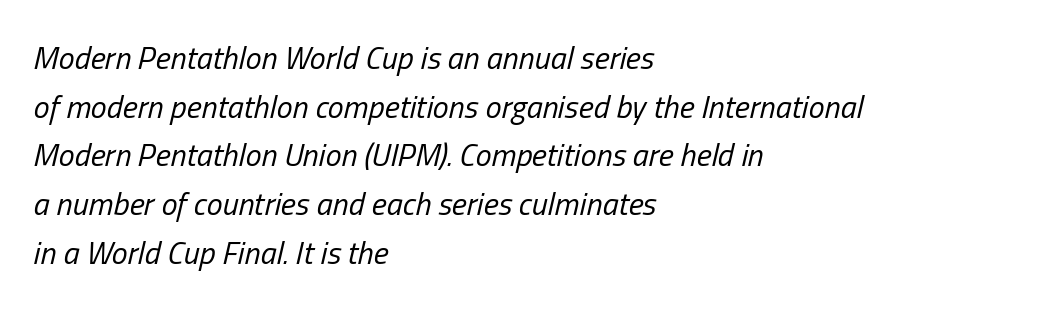
Q: Is the text bold? A: No.
Q: Is the text italic (slanted)? A: Yes, it leans right by about 13 degrees.
Q: Is the text underlined? A: No.
Q: How is the paragraph aligned? A: Left-aligned.
Q: Is the spacing between letters normal or unusually wide? A: Normal.
Q: Is the spacing between lines tight, normal or loose? A: Normal.
Q: Width (condensed, normal, or wide)? A: Condensed.
Q: Stroke contrast? A: Low.
Q: x-height? A: Medium.
Q: Monospaced? A: No.
